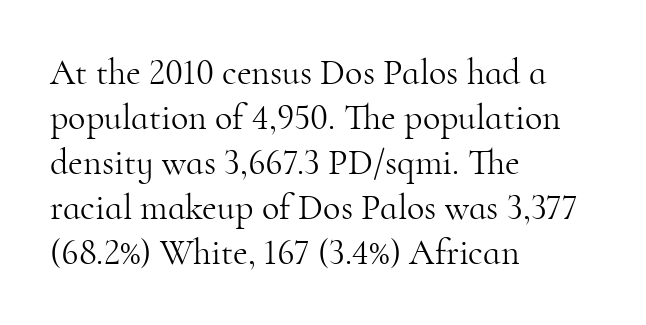
If you measured baseline to baseline, you'd find a middling distance. A typesetter would call this zero additional tracking. This sample has the flowing, uneven cadence of proportional lettering. Yep, those are serifs on the letters. When letters stand straight like this, we call the style roman or upright.
